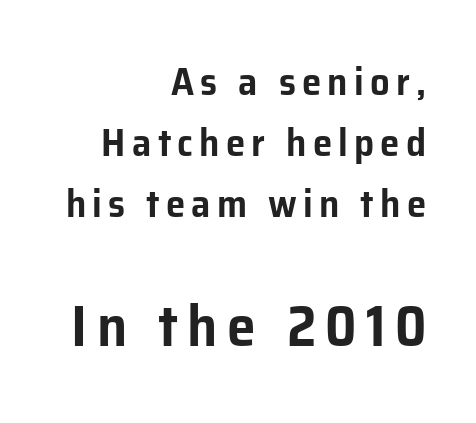
The image shows 58 px sans-serif type, upright; set right-aligned, normal line spacing (1.57x), not underlined; the second (bottom) block is 1.49x larger; low stroke contrast and a medium x-height.
